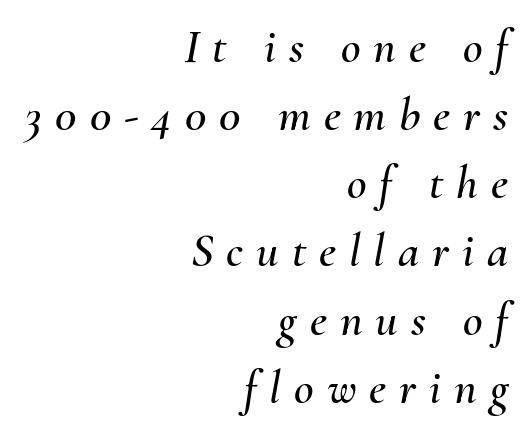
Q: Is the text italic (slanted)? A: Yes, it leans right by about 10 degrees.
Q: Is the text underlined? A: No.
Q: How is the paragraph aligned? A: Right-aligned.
Q: Is the spacing between letters normal or unusually wide? A: Unusually wide.
Q: Is the spacing between lines tight, normal or loose? A: Normal.
Q: Width (condensed, normal, or wide)? A: Normal.
Q: Stroke contrast? A: Medium.
Q: x-height? A: Small.
Q: Monospaced? A: No.
